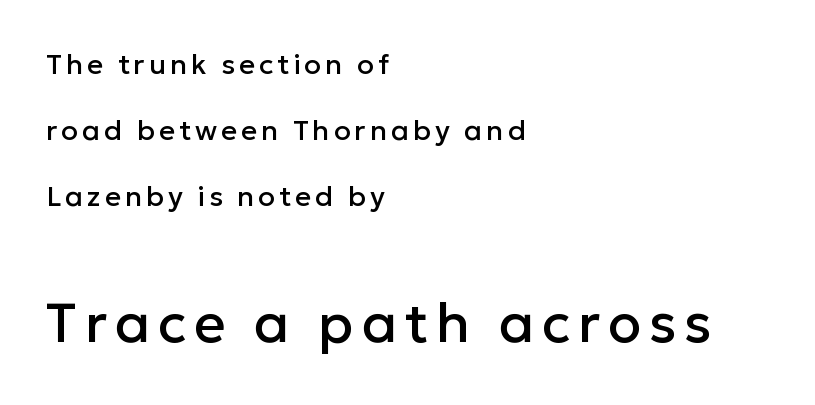
The image shows 55 px sans-serif type, upright; set left-aligned, loose line spacing (2.36x), not underlined; the second (bottom) block is 1.96x larger; low stroke contrast and a medium x-height.
